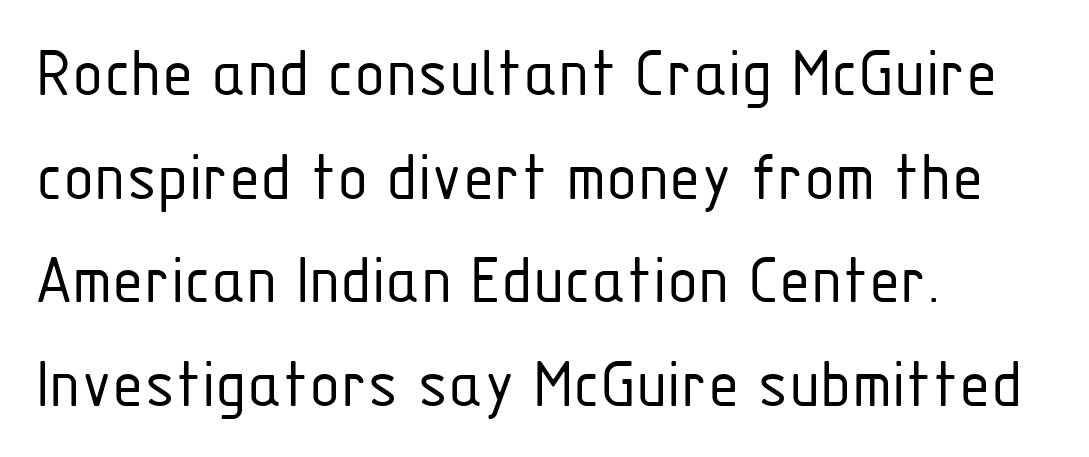
The typeface has the unassuming heft of standard copy or less. All the whitespace from short lines collects on the right. How are the letters spaced? Ordinarily, with no added tracking. A typesetter would call this leading conventional body-copy spacing.
